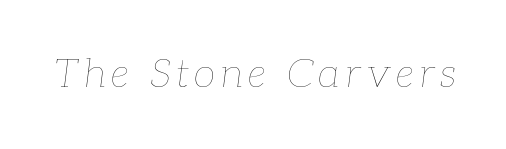
Q: Is the text bold? A: No.
Q: Is the text italic (slanted)? A: Yes, it leans right by about 7 degrees.
Q: Is the text underlined? A: No.
Q: Width (condensed, normal, or wide)? A: Normal.
Q: Stroke contrast? A: Low.
Q: x-height? A: Medium.
Q: Monospaced? A: No.
